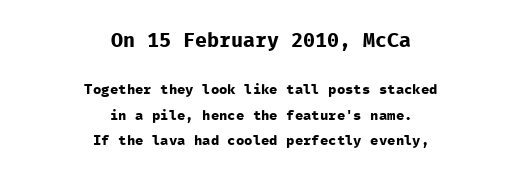
Q: Is the text bold? A: Yes.
Q: Is the text italic (slanted)? A: No, it is upright.
Q: Is the text underlined? A: No.
Q: How is the paragraph aligned? A: Centered.
Q: Is the spacing between letters normal or unusually wide? A: Normal.
Q: Which block of text is set in a larger size, the first (top) or the second (bottom)? A: The first (top) one.
